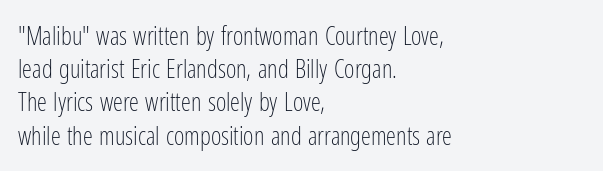
These lines sit exactly where default settings would place them. Decoration check: the copy has no underline. The typeface has the unassuming heft of standard copy or less. Horizontal alignment here is leftward, the default for most running prose.
